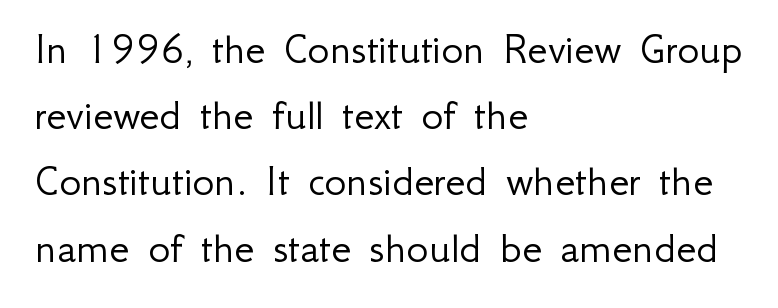
The text was rendered using a sans face with plain stroke endings. Clear beneath every line of the passage. Is there much room between lines? A standard amount, neither cramped nor airy. Tracking here is standard; glyphs follow each other at the usual distance.
